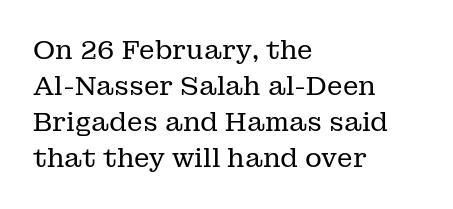
Q: Is the text bold? A: No.
Q: Is the text italic (slanted)? A: No, it is upright.
Q: Is the text underlined? A: No.
Q: How is the paragraph aligned? A: Left-aligned.
Q: Is the spacing between letters normal or unusually wide? A: Normal.
Q: Is the spacing between lines tight, normal or loose? A: Normal.
